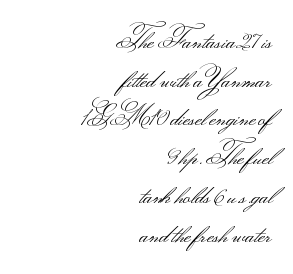
The image shows 25 px text type; set right-aligned, normal line spacing (1.55x), normal letter spacing, not underlined.
